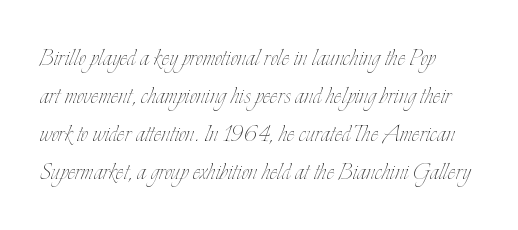
{"bold": "no", "weight": "thin", "width": "condensed", "stroke_contrast": "low", "x_height": "small", "monospaced": "no", "underline": "no", "line_spacing": "normal", "line_spacing_ratio": 1.31, "letter_spacing": "normal", "letter_spacing_em": 0.0, "glyph_px": 29}
